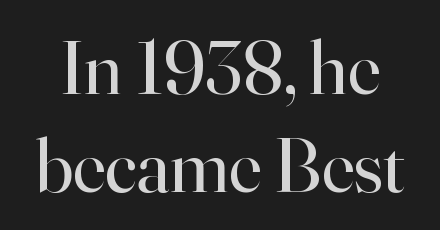
Q: Is the text bold? A: No.
Q: Is the text italic (slanted)? A: No, it is upright.
Q: Is the typeface a serif or a sans-serif typeface? A: Serif.
Q: Is the text underlined? A: No.
Q: Is the spacing between letters normal or unusually wide? A: Normal.
Q: Is the spacing between lines tight, normal or loose? A: Normal.
Q: Width (condensed, normal, or wide)? A: Normal.
Q: Stroke contrast? A: High.
Q: x-height? A: Small.
Q: Monospaced? A: No.
